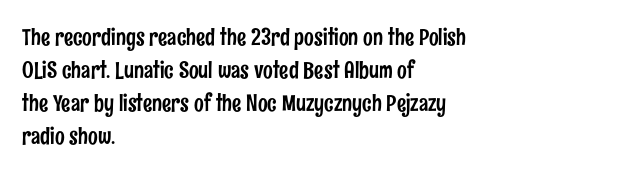
Q: Is the text italic (slanted)? A: No, it is upright.
Q: Is the text underlined? A: No.
Q: How is the paragraph aligned? A: Left-aligned.
Q: Is the spacing between letters normal or unusually wide? A: Normal.
Q: Is the spacing between lines tight, normal or loose? A: Normal.
